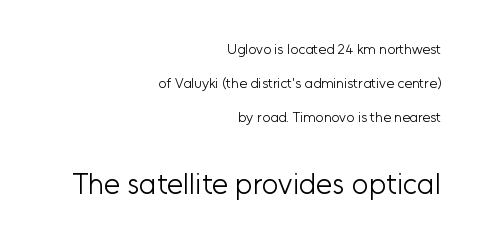
Q: Is the text bold? A: No.
Q: Is the text italic (slanted)? A: No, it is upright.
Q: Is the typeface a serif or a sans-serif typeface? A: Sans-serif.
Q: Is the text underlined? A: No.
Q: How is the paragraph aligned? A: Right-aligned.
Q: Is the spacing between letters normal or unusually wide? A: Normal.
Q: Is the spacing between lines tight, normal or loose? A: Loose.
Q: Which block of text is set in a larger size, the first (top) or the second (bottom)? A: The second (bottom) one.
Q: Width (condensed, normal, or wide)? A: Normal.
Q: Stroke contrast? A: Low.
Q: x-height? A: Medium.
Q: Monospaced? A: No.
